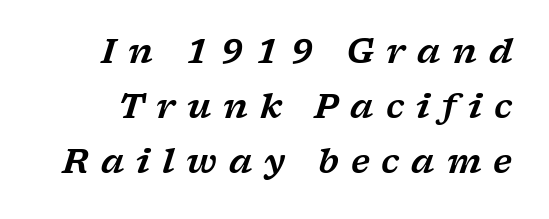
The image shows 33 px wide serif type, italic (leaning right); set normal line spacing (1.67x), unusually wide letter spacing (+0.36 em), not underlined; low stroke contrast and a medium x-height.
